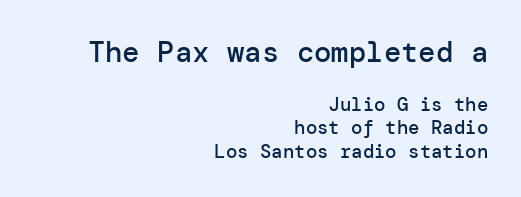
Q: Is the text bold? A: Semi-bold.
Q: Is the text italic (slanted)? A: No, it is upright.
Q: Is the typeface a serif or a sans-serif typeface? A: Sans-serif.
Q: Is the text underlined? A: No.
Q: How is the paragraph aligned? A: Right-aligned.
Q: Is the spacing between letters normal or unusually wide? A: Normal.
Q: Which block of text is set in a larger size, the first (top) or the second (bottom)? A: The first (top) one.
Q: Width (condensed, normal, or wide)? A: Normal.
Q: Stroke contrast? A: Low.
Q: x-height? A: Medium.
